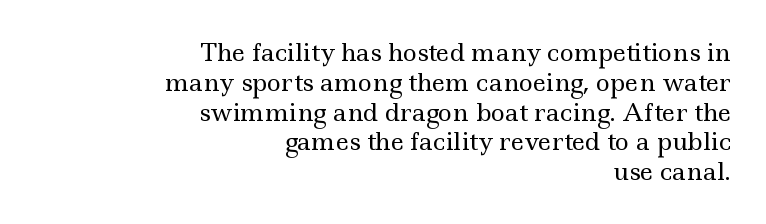
{"italic": "no", "bold": "no", "underline": "no", "align": "right", "line_spacing_ratio": 1.24, "letter_spacing": "normal", "letter_spacing_em": 0.0, "glyph_px": 24}
